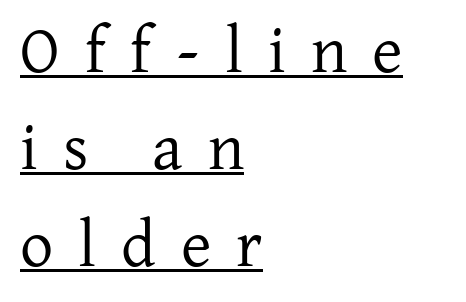
The image shows 66 px regular-weight serif type, upright; set left-aligned, normal line spacing (1.47x), unusually wide letter spacing (+0.38 em), underlined; low stroke contrast and a medium x-height.
